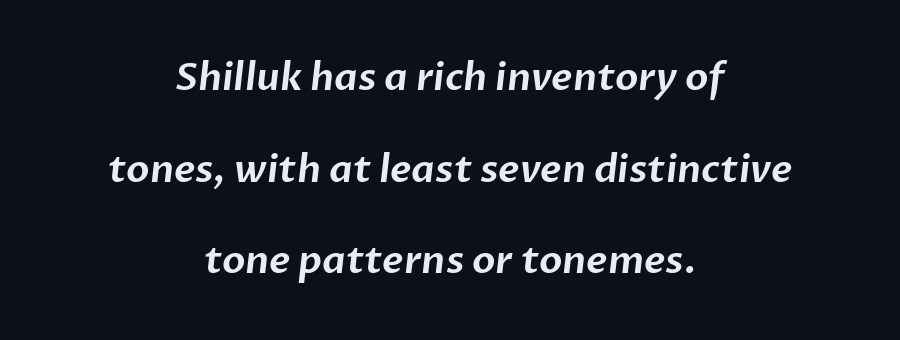
Q: Is the typeface a serif or a sans-serif typeface? A: Sans-serif.
Q: Is the text underlined? A: No.
Q: How is the paragraph aligned? A: Centered.
Q: Is the spacing between letters normal or unusually wide? A: Normal.
Q: Is the spacing between lines tight, normal or loose? A: Loose.
Q: Width (condensed, normal, or wide)? A: Normal.
Q: Stroke contrast? A: Low.
Q: x-height? A: Medium.
Q: Monospaced? A: No.
